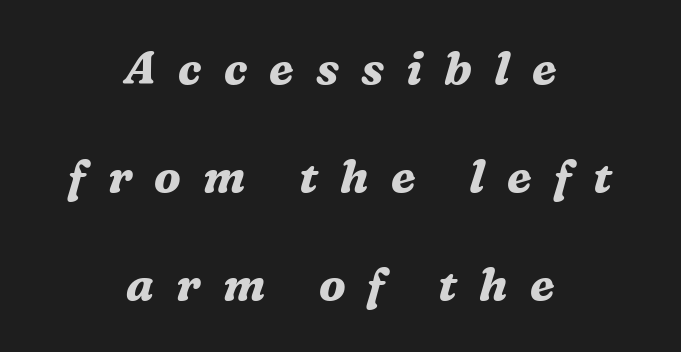
This sample uses an oblique cut, with every glyph tilted off the vertical. Horizontal alignment here is central, giving a formal, balanced look. Students, observe: this is what heavily led, spacious text looks like. The foot of each line stays bare and open.
